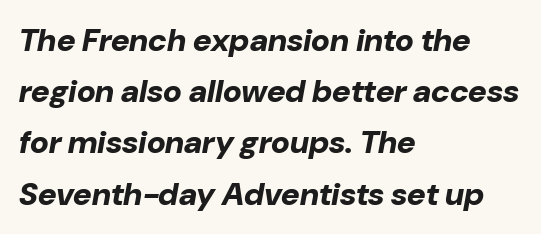
Q: Is the text bold? A: Yes.
Q: Is the text italic (slanted)? A: Yes, it leans right by about 10 degrees.
Q: Is the text underlined? A: No.
Q: How is the paragraph aligned? A: Left-aligned.
Q: Is the spacing between letters normal or unusually wide? A: Normal.
Q: Is the spacing between lines tight, normal or loose? A: Normal.
Q: Width (condensed, normal, or wide)? A: Normal.
Q: Stroke contrast? A: Low.
Q: x-height? A: Medium.
Q: Monospaced? A: No.
